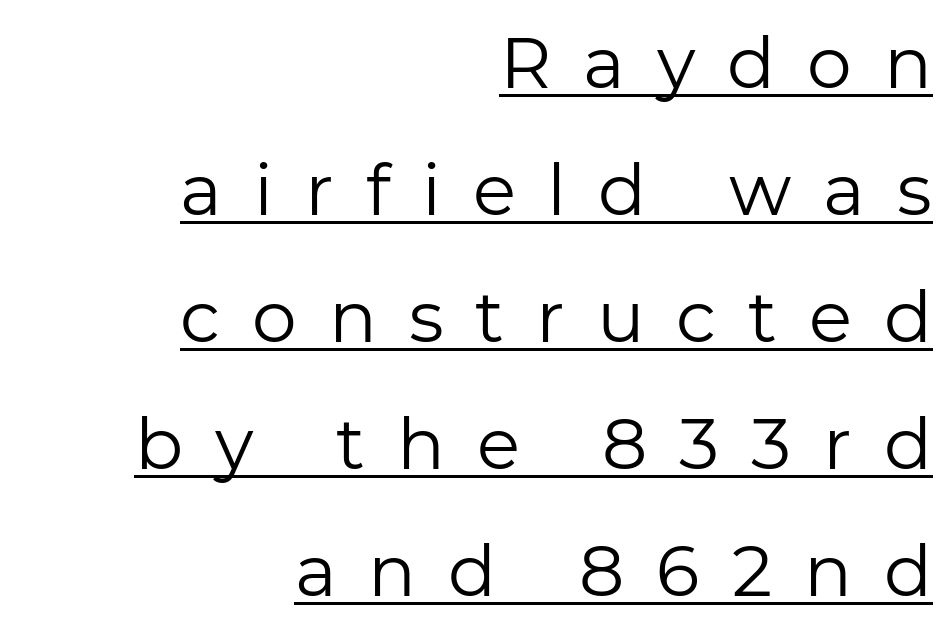
{"serif": "no", "italic": "no", "bold": "no", "weight": "regular", "width": "normal", "stroke_contrast": "low", "x_height": "medium", "monospaced": "no", "underline": "yes", "align": "right", "line_spacing_ratio": 1.79, "letter_spacing": "wide", "letter_spacing_em": 0.45, "glyph_px": 71}
